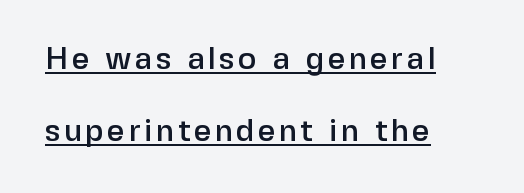
Q: Is the text italic (slanted)? A: No, it is upright.
Q: Is the typeface a serif or a sans-serif typeface? A: Sans-serif.
Q: Is the text underlined? A: Yes.
Q: How is the paragraph aligned? A: Left-aligned.
Q: Is the spacing between lines tight, normal or loose? A: Loose.
Q: Width (condensed, normal, or wide)? A: Normal.
Q: Stroke contrast? A: Low.
Q: x-height? A: Medium.
Q: Monospaced? A: No.
